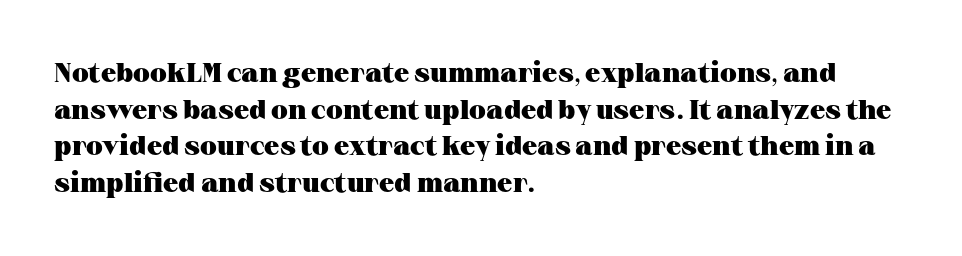
{"italic": "no", "bold": "yes", "underline": "no", "align": "left", "line_spacing": "normal", "line_spacing_ratio": 1.36, "letter_spacing": "normal", "letter_spacing_em": 0.0, "glyph_px": 27}
